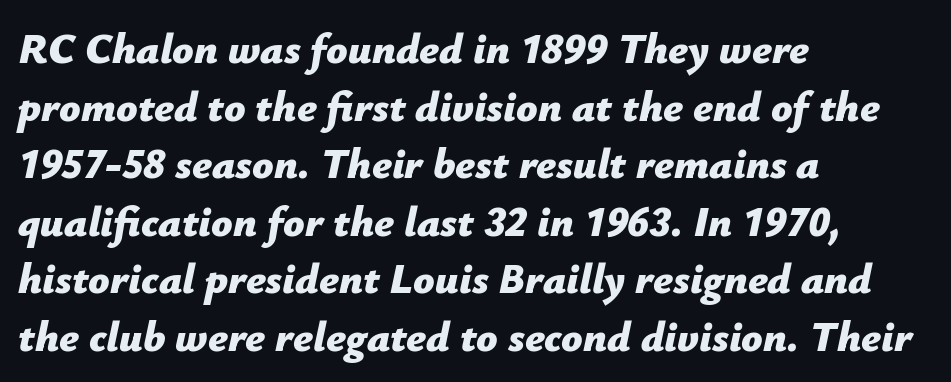
Q: Is the text bold? A: Yes.
Q: Is the text italic (slanted)? A: Yes, it leans right by about 12 degrees.
Q: Is the text underlined? A: No.
Q: How is the paragraph aligned? A: Left-aligned.
Q: Is the spacing between letters normal or unusually wide? A: Normal.
Q: Is the spacing between lines tight, normal or loose? A: Normal.
Q: Width (condensed, normal, or wide)? A: Normal.
Q: Stroke contrast? A: Low.
Q: x-height? A: Medium.
Q: Monospaced? A: No.
